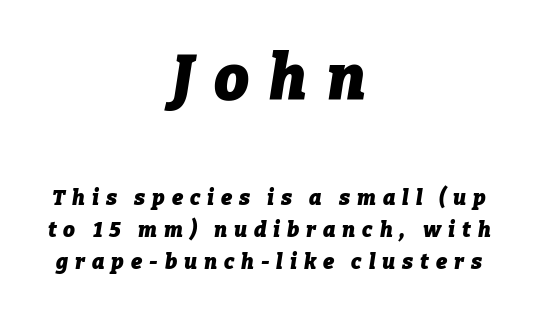
Q: Is the text bold? A: Yes.
Q: Is the text italic (slanted)? A: Yes, it leans right by about 9 degrees.
Q: Is the text underlined? A: No.
Q: How is the paragraph aligned? A: Centered.
Q: Is the spacing between letters normal or unusually wide? A: Unusually wide.
Q: Is the spacing between lines tight, normal or loose? A: Normal.
Q: Which block of text is set in a larger size, the first (top) or the second (bottom)? A: The first (top) one.
Q: Width (condensed, normal, or wide)? A: Normal.
Q: Stroke contrast? A: Low.
Q: x-height? A: Medium.
Q: Monospaced? A: No.
